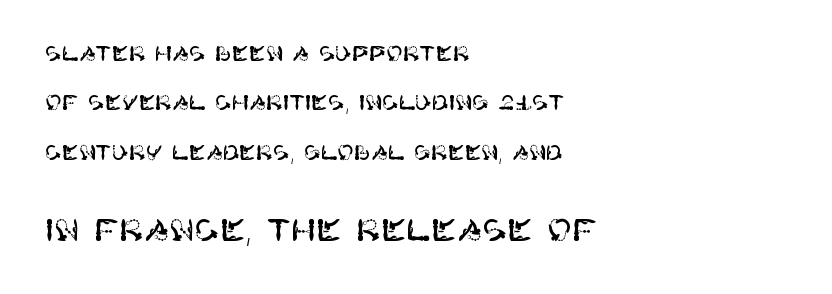
The image shows 30 px sans-serif type, upright; set left-aligned, loose line spacing (2.47x), normal letter spacing, not underlined; the second (bottom) block is 1.5x larger; high stroke contrast and a large x-height.
